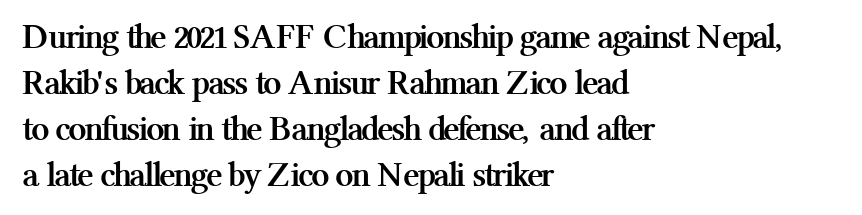
The image shows 36 px semibold serif type, upright; set left-aligned, normal line spacing (1.28x), normal letter spacing, not underlined; medium stroke contrast and a medium x-height.
